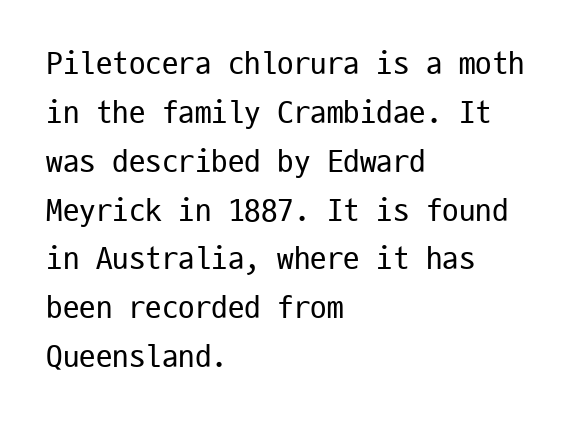
The image shows 33 px regular-weight, condensed sans-serif type, upright, monospaced; set left-aligned, normal line spacing (1.48x), normal letter spacing, not underlined; low stroke contrast and a medium x-height.
